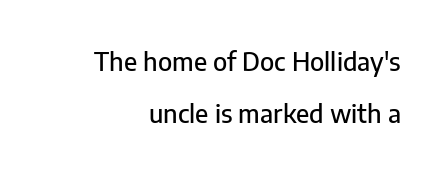
Q: Is the text italic (slanted)? A: No, it is upright.
Q: Is the text underlined? A: No.
Q: Is the spacing between letters normal or unusually wide? A: Normal.
Q: Is the spacing between lines tight, normal or loose? A: Loose.
